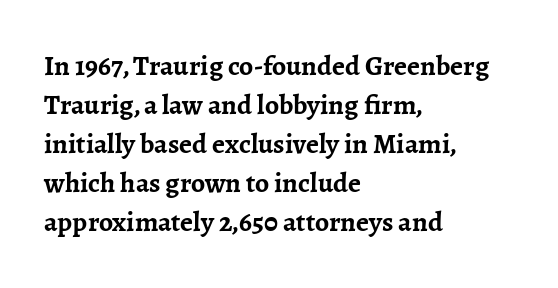
Caption: standard tracking, unaltered. Visually the block forms a straight wall on the left and a jagged coastline on the right. Looks like regular typesetting: each glyph gets only the width it needs. The characters look thick and weighty, a clear bold. It's the straight-up-and-down kind of type. A bare baseline throughout the passage.
